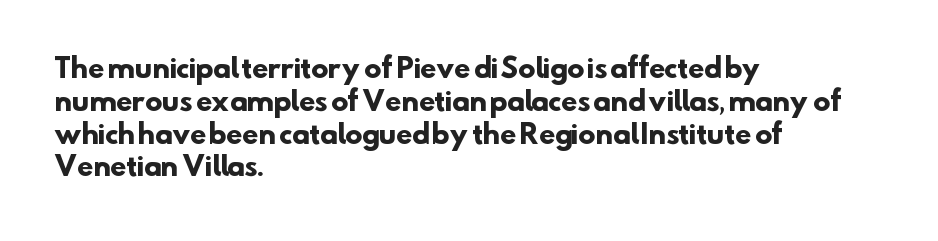
{"bold": "yes", "underline": "no", "align": "left", "line_spacing": "normal", "line_spacing_ratio": 1.26, "letter_spacing": "normal", "letter_spacing_em": 0.0, "glyph_px": 26}
